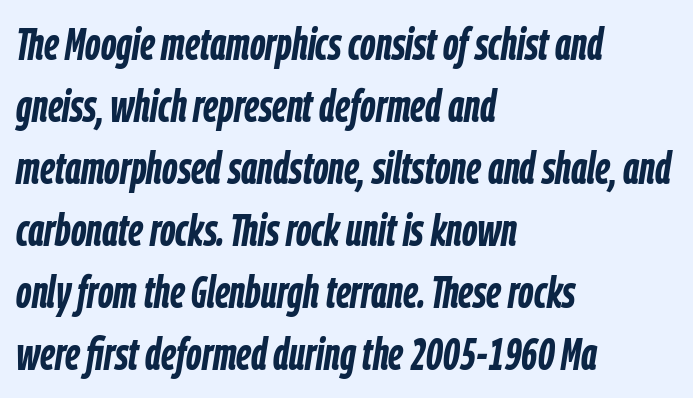
Tracking here is standard; glyphs follow each other at the usual distance. The area under the type is left untouched. The passage shown is emphatically bold. Proportional: the letters do not fall into vertical columns. An italicized treatment has been applied to the whole sample. Successive baselines arrive at the customary interval.
